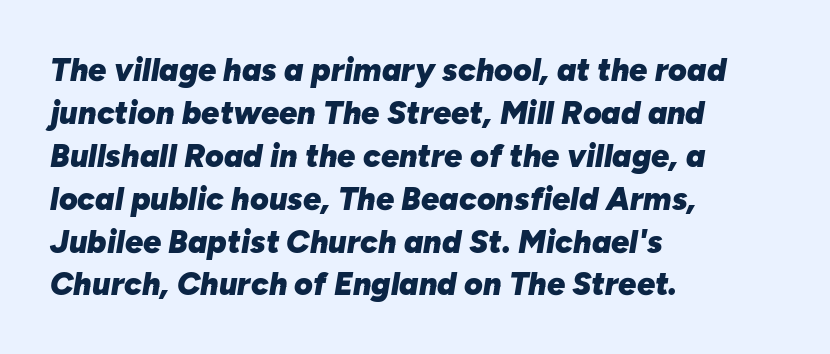
{"italic": "yes", "lean": "right", "slant_degrees": 10, "bold": "yes", "weight": "heavy", "width": "normal", "stroke_contrast": "low", "x_height": "medium", "monospaced": "no", "underline": "no", "align": "left", "line_spacing": "normal", "line_spacing_ratio": 1.34, "letter_spacing": "normal", "letter_spacing_em": 0.0, "glyph_px": 32}
